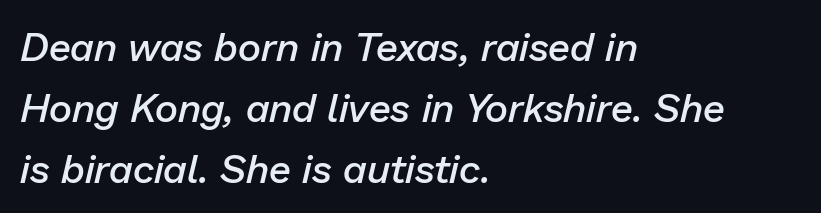
The image shows 40 px semibold type, italic (leaning right); set left-aligned, normal line spacing (1.53x), normal letter spacing, not underlined; low stroke contrast and a medium x-height.
